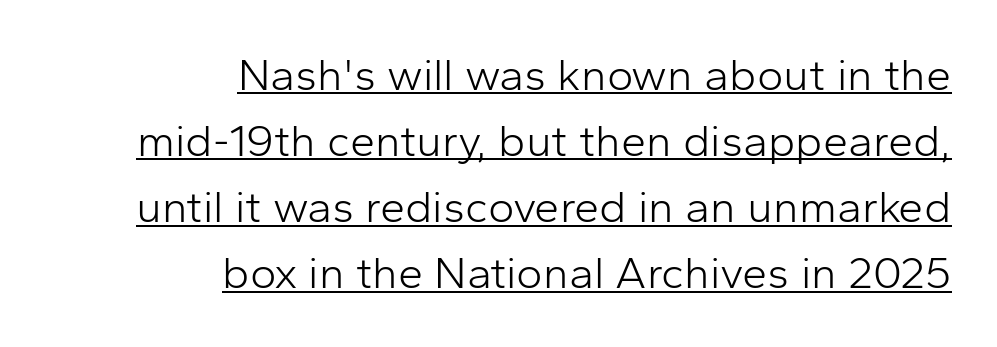
{"serif": "no", "italic": "no", "bold": "no", "weight": "light", "width": "normal", "stroke_contrast": "low", "x_height": "medium", "monospaced": "no", "underline": "yes", "align": "right", "line_spacing": "normal", "line_spacing_ratio": 1.47, "letter_spacing": "normal", "letter_spacing_em": 0.0, "glyph_px": 45}
